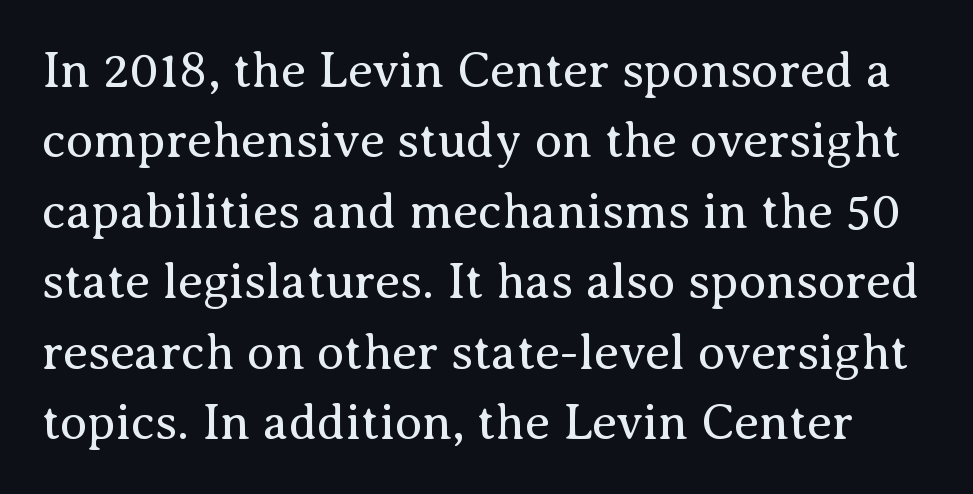
Q: Is the text bold? A: No.
Q: Is the text italic (slanted)? A: No, it is upright.
Q: Is the typeface a serif or a sans-serif typeface? A: Serif.
Q: Is the text underlined? A: No.
Q: Is the spacing between letters normal or unusually wide? A: Normal.
Q: Is the spacing between lines tight, normal or loose? A: Normal.
Q: Width (condensed, normal, or wide)? A: Normal.
Q: Stroke contrast? A: Medium.
Q: x-height? A: Medium.
Q: Monospaced? A: No.
